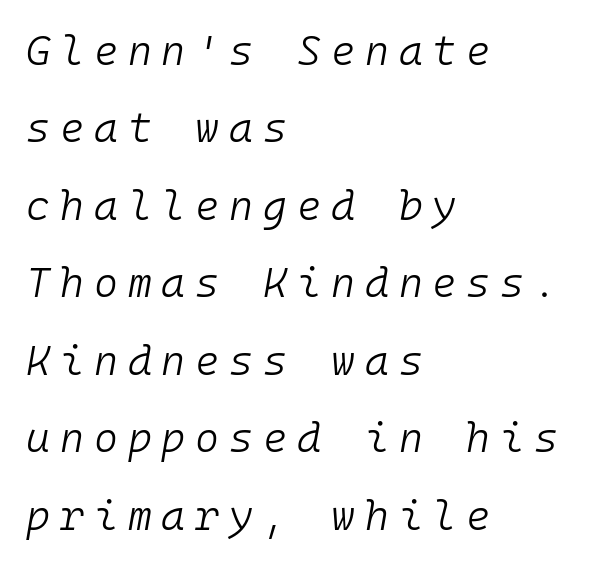
Q: Is the text bold? A: No.
Q: Is the text italic (slanted)? A: Yes, it leans right by about 10 degrees.
Q: Is the text underlined? A: No.
Q: How is the paragraph aligned? A: Left-aligned.
Q: Is the spacing between letters normal or unusually wide? A: Unusually wide.
Q: Width (condensed, normal, or wide)? A: Normal.
Q: Stroke contrast? A: Low.
Q: x-height? A: Medium.
Q: Monospaced? A: Yes.
